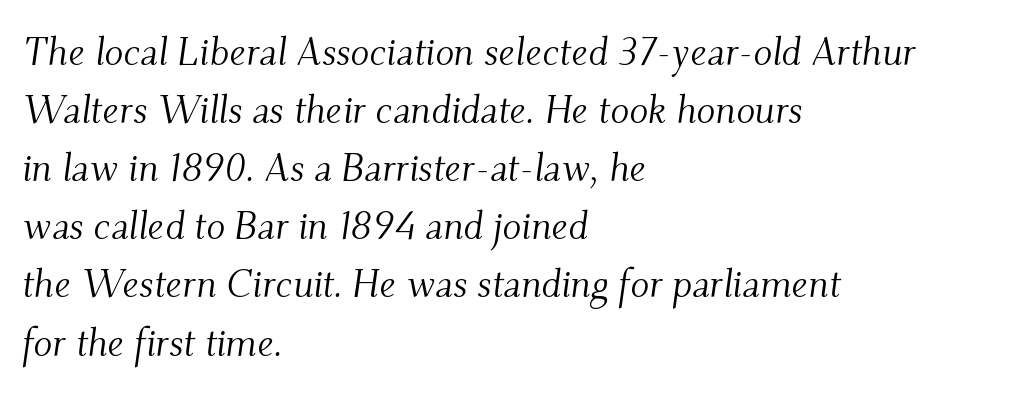
Q: Is the text bold? A: No.
Q: Is the text italic (slanted)? A: Yes, it leans right by about 9 degrees.
Q: Is the typeface a serif or a sans-serif typeface? A: Serif.
Q: Is the text underlined? A: No.
Q: How is the paragraph aligned? A: Left-aligned.
Q: Is the spacing between letters normal or unusually wide? A: Normal.
Q: Is the spacing between lines tight, normal or loose? A: Normal.
Q: Width (condensed, normal, or wide)? A: Normal.
Q: Stroke contrast? A: Medium.
Q: x-height? A: Small.
Q: Monospaced? A: No.
